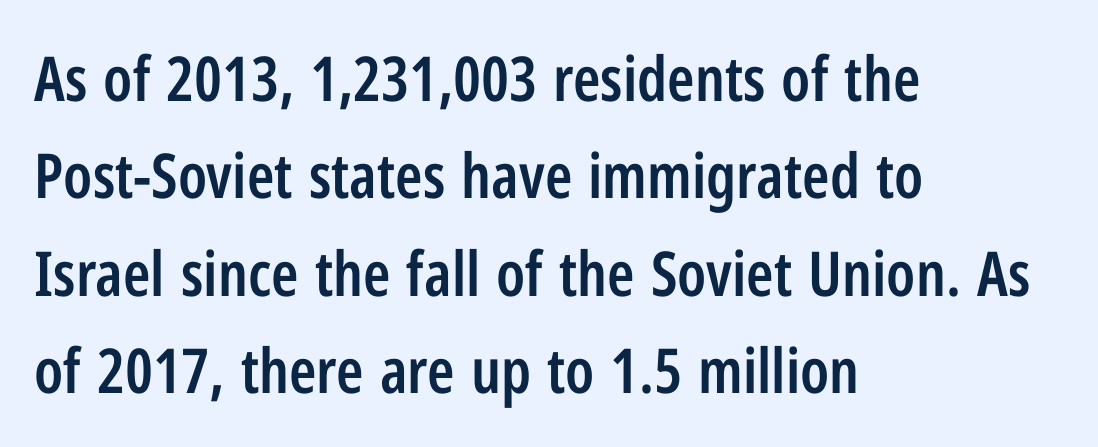
Q: Is the text bold? A: Semi-bold.
Q: Is the text italic (slanted)? A: No, it is upright.
Q: Is the typeface a serif or a sans-serif typeface? A: Sans-serif.
Q: Is the text underlined? A: No.
Q: How is the paragraph aligned? A: Left-aligned.
Q: Is the spacing between letters normal or unusually wide? A: Normal.
Q: Is the spacing between lines tight, normal or loose? A: Normal.
Q: Width (condensed, normal, or wide)? A: Condensed.
Q: Stroke contrast? A: Low.
Q: x-height? A: Medium.
Q: Monospaced? A: No.
